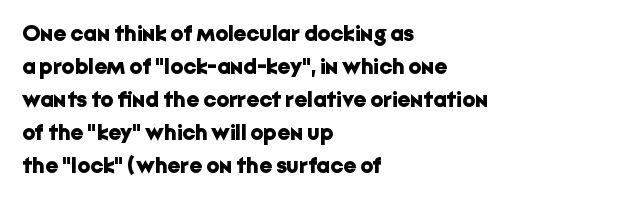
{"italic": "no", "bold": "yes", "underline": "no", "align": "left", "line_spacing": "normal", "line_spacing_ratio": 1.44, "letter_spacing": "normal", "letter_spacing_em": 0.0, "glyph_px": 23}
